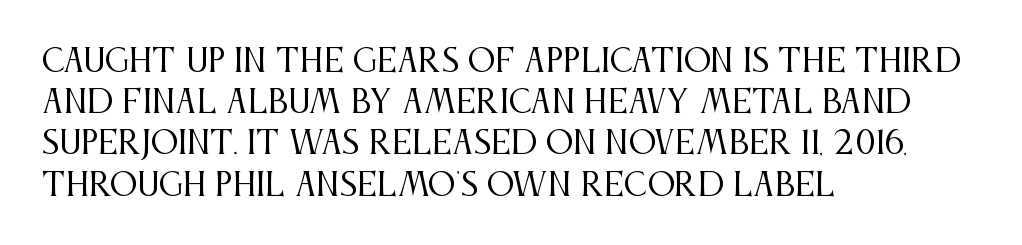
{"serif": "yes", "italic": "no", "bold": "no", "weight": "regular", "width": "condensed", "stroke_contrast": "medium", "x_height": "large", "monospaced": "no", "underline": "no", "align": "left", "line_spacing": "normal", "line_spacing_ratio": 1.33, "letter_spacing": "normal", "letter_spacing_em": 0.0, "glyph_px": 31}
